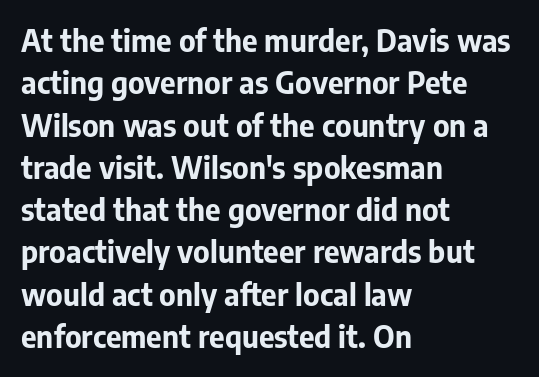
{"serif": "no", "italic": "no", "bold": "yes", "weight": "bold", "width": "normal", "stroke_contrast": "low", "x_height": "medium", "monospaced": "no", "underline": "no", "align": "left", "line_spacing": "normal", "line_spacing_ratio": 1.41, "letter_spacing": "normal", "letter_spacing_em": 0.0, "glyph_px": 30}
